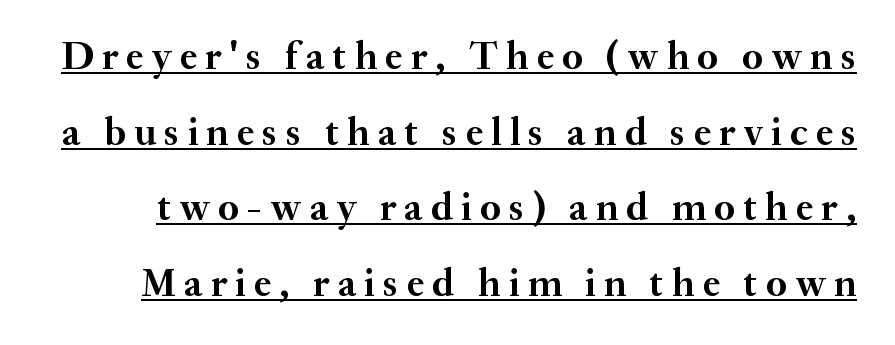
{"serif": "yes", "italic": "no", "bold": "yes", "weight": "semibold", "width": "normal", "stroke_contrast": "medium", "x_height": "small", "monospaced": "no", "underline": "yes", "line_spacing": "loose", "line_spacing_ratio": 1.94, "letter_spacing": "wide", "letter_spacing_em": 0.21, "glyph_px": 39}
